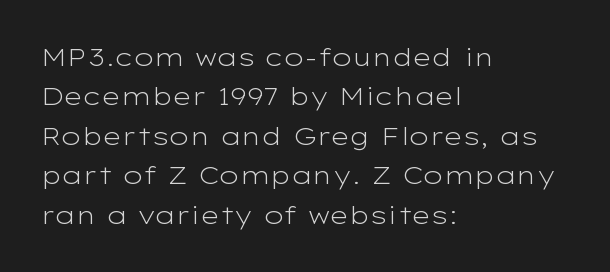
{"italic": "no", "bold": "no", "underline": "no", "align": "left", "line_spacing": "normal", "line_spacing_ratio": 1.58, "letter_spacing": "normal", "letter_spacing_em": 0.0, "glyph_px": 25}
